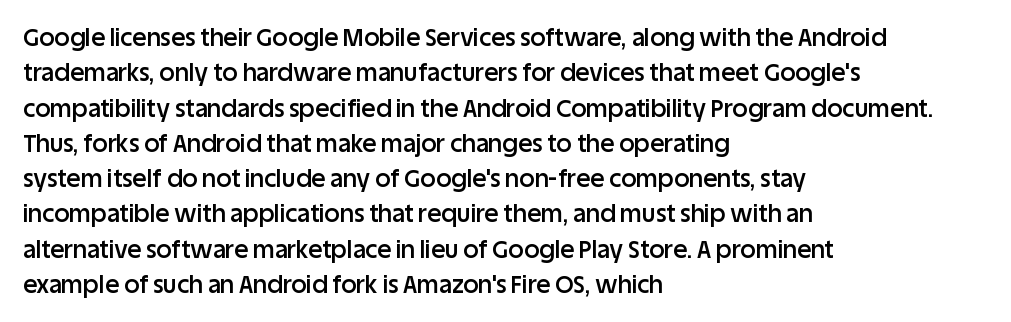
A fair bit of extra ink — the face is semibold, not bold. A roman cut, with each character standing at attention. The ragged edge is on the right, which tells us the setting is flush left. Leading: standard. The area under the type is left untouched.
